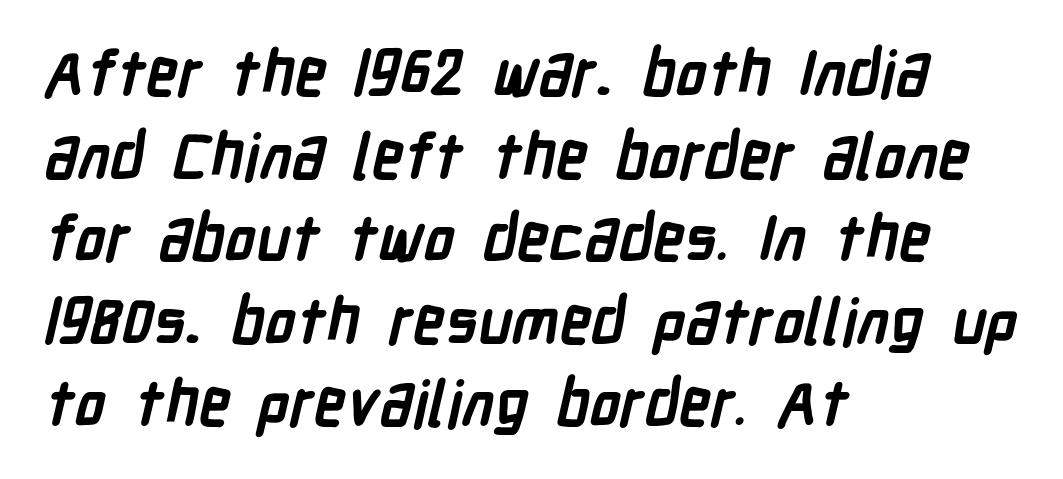
How heavy is the stroke? Heavy — this is a bold. The passage shown is typed in a proportional face where columns would drift. Each word holds together tightly as a unit, with standard inter-letter gaps. Clear beneath every line of the passage.
